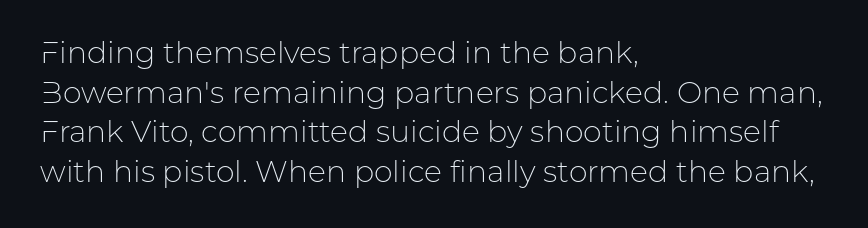
Q: Is the text bold? A: No.
Q: Is the text italic (slanted)? A: No, it is upright.
Q: Is the typeface a serif or a sans-serif typeface? A: Sans-serif.
Q: Is the text underlined? A: No.
Q: How is the paragraph aligned? A: Left-aligned.
Q: Is the spacing between letters normal or unusually wide? A: Normal.
Q: Is the spacing between lines tight, normal or loose? A: Normal.
Q: Width (condensed, normal, or wide)? A: Normal.
Q: Stroke contrast? A: Low.
Q: x-height? A: Medium.
Q: Monospaced? A: No.
